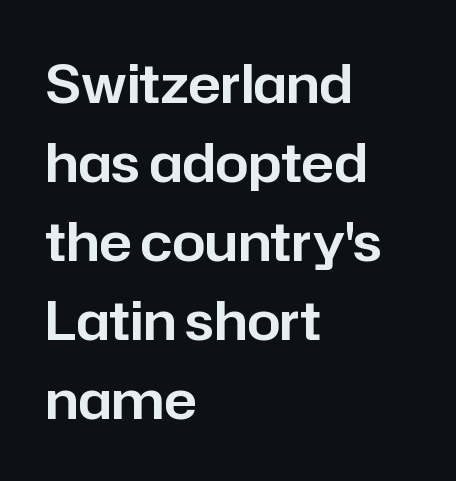
Q: Is the text italic (slanted)? A: No, it is upright.
Q: Is the typeface a serif or a sans-serif typeface? A: Sans-serif.
Q: Is the text underlined? A: No.
Q: How is the paragraph aligned? A: Left-aligned.
Q: Is the spacing between letters normal or unusually wide? A: Normal.
Q: Is the spacing between lines tight, normal or loose? A: Normal.
Q: Width (condensed, normal, or wide)? A: Normal.
Q: Stroke contrast? A: Low.
Q: x-height? A: Medium.
Q: Monospaced? A: No.
